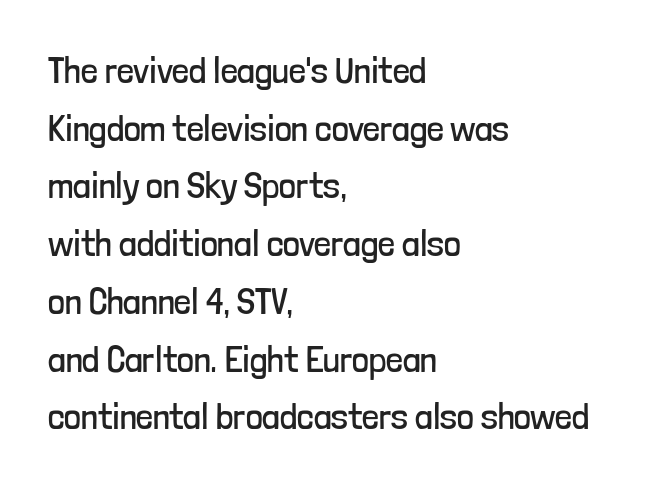
The image shows 37 px regular-weight, condensed sans-serif type, upright; set left-aligned, normal line spacing (1.56x), normal letter spacing, not underlined; low stroke contrast and a medium x-height.
